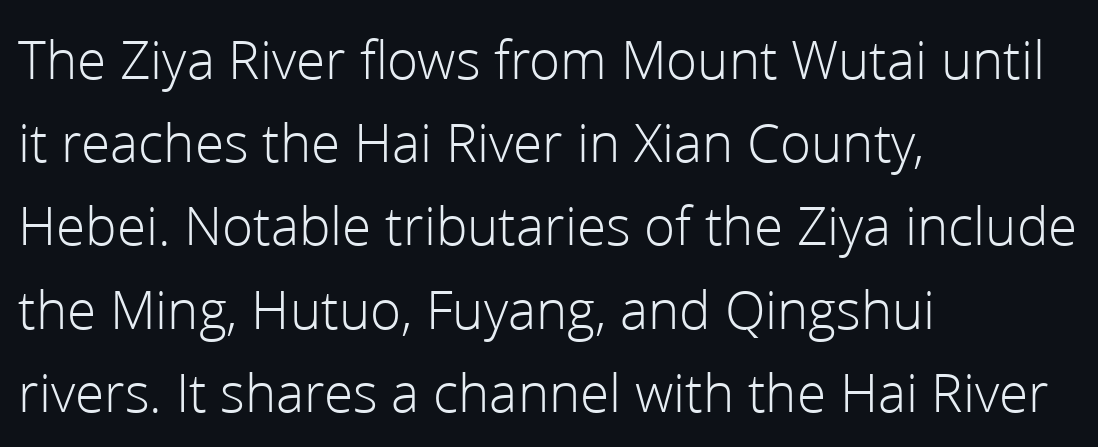
In terms of posture, this sample is upright. Beneath every word, the page is bare. No letter is thick-stroked: the sample isn't bold. Observe the ordinary spacing: letters are neighbours, not strangers. Serifs: no, the terminals of the letterforms are clean. Proportional: the letters do not fall into vertical columns.
